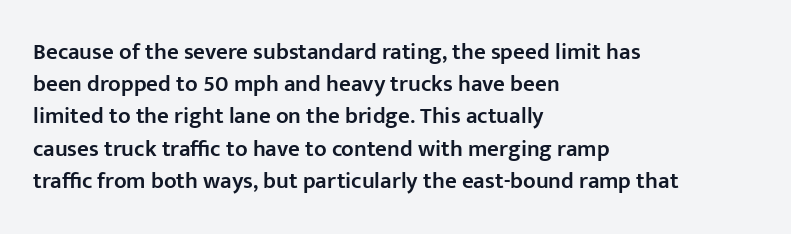
Q: Is the text bold? A: Semi-bold.
Q: Is the text italic (slanted)? A: No, it is upright.
Q: Is the text underlined? A: No.
Q: How is the paragraph aligned? A: Left-aligned.
Q: Is the spacing between letters normal or unusually wide? A: Normal.
Q: Is the spacing between lines tight, normal or loose? A: Normal.
